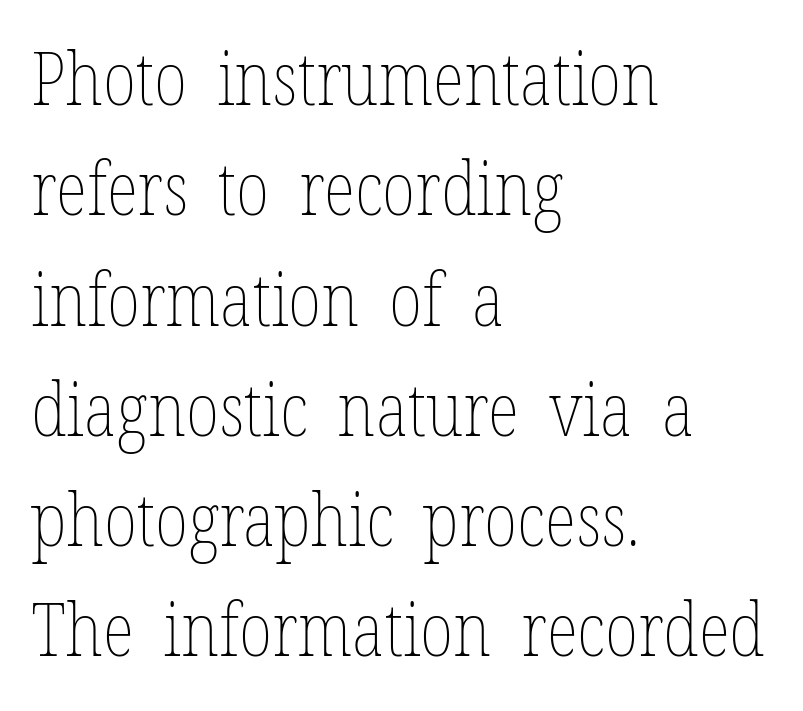
{"italic": "no", "bold": "no", "weight": "thin", "width": "condensed", "stroke_contrast": "low", "x_height": "medium", "monospaced": "no", "underline": "no", "align": "left", "line_spacing": "normal", "line_spacing_ratio": 1.49, "letter_spacing": "normal", "letter_spacing_em": 0.0, "glyph_px": 74}
